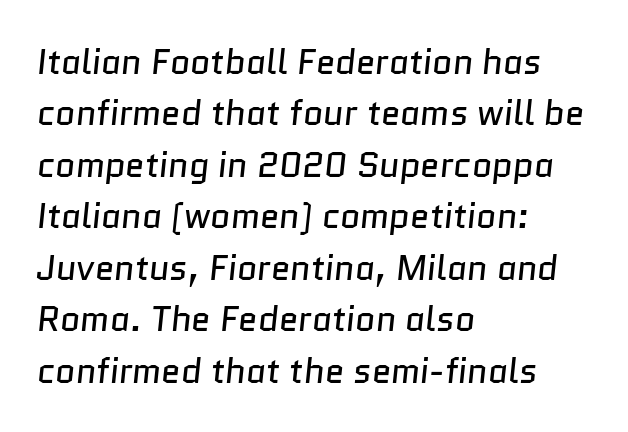
The image shows 35 px regular-weight sans-serif type; set left-aligned, normal line spacing (1.47x), normal letter spacing, not underlined; low stroke contrast and a medium x-height.
